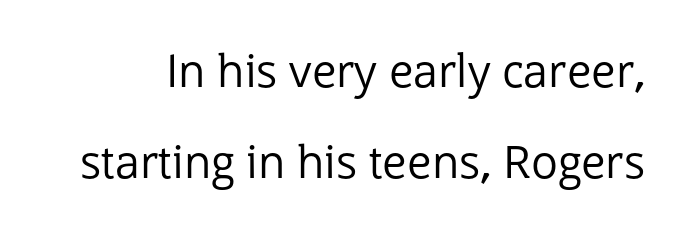
This is roman type, the default non-slanted kind. Stroke terminals: plain, sans-serif. Each word holds together tightly as a unit, with standard inter-letter gaps. Bare-footed words on every line.
